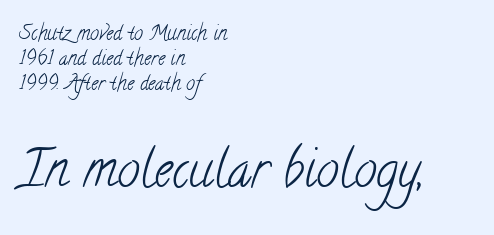
Q: Is the text bold? A: No.
Q: Is the typeface a serif or a sans-serif typeface? A: Serif.
Q: Is the text underlined? A: No.
Q: How is the paragraph aligned? A: Left-aligned.
Q: Is the spacing between letters normal or unusually wide? A: Normal.
Q: Is the spacing between lines tight, normal or loose? A: Normal.
Q: Which block of text is set in a larger size, the first (top) or the second (bottom)? A: The second (bottom) one.
Q: Width (condensed, normal, or wide)? A: Condensed.
Q: Stroke contrast? A: Low.
Q: x-height? A: Small.
Q: Monospaced? A: No.
